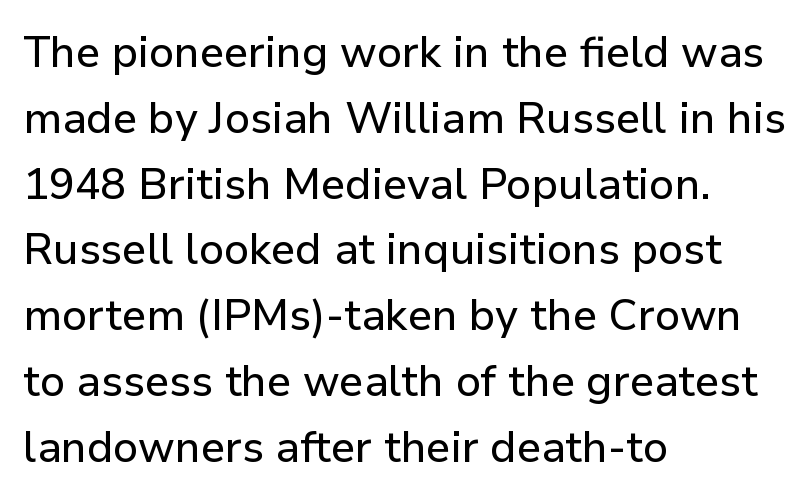
The image shows 43 px sans-serif type, upright; set left-aligned, normal line spacing (1.53x), normal letter spacing, not underlined; low stroke contrast and a medium x-height.
